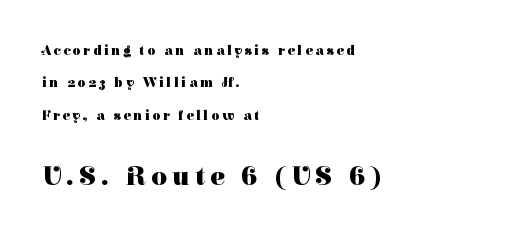
A dark, heavy texture on the line: the type is bold. Note: smaller setting up top, larger setting below. The setting favours the left margin, as ordinary paragraphs usually do. Quick note: not italic, upright. The area under the type is left untouched. What's the leading like? Stretched, with rows far apart.
